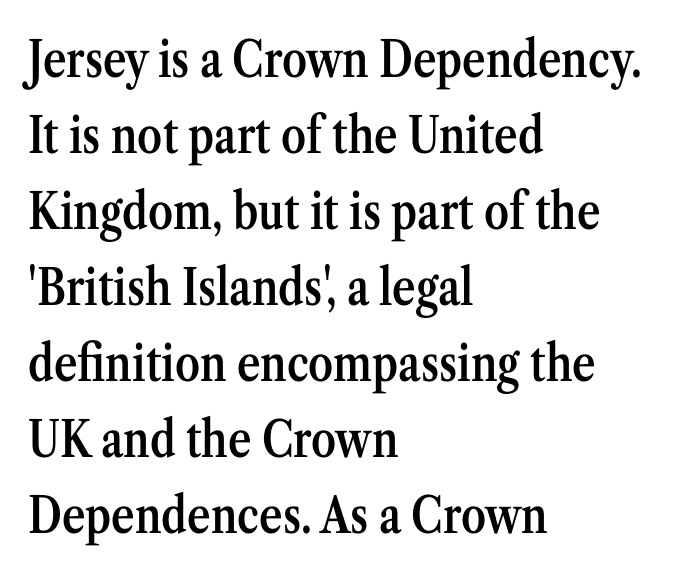
Students, this is semibold: more ink than regular, less than bold. What stands out about the letter spacing? Nothing — it is the standard amount. The lines in this sample share a left origin and differ only in where they stop. The block of text has a typical density, with ordinary space between rows. These lines were composed using upright roman letters. Old-style or modern, the face here clearly has serifs.
